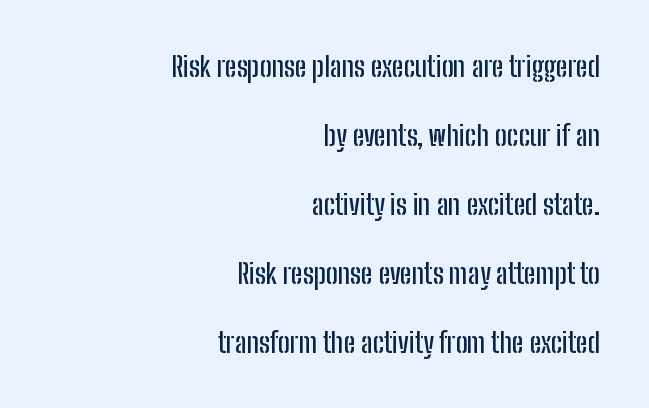
{"serif": "no", "italic": "no", "width": "condensed", "stroke_contrast": "low", "x_height": "medium", "monospaced": "no", "underline": "no", "align": "right", "line_spacing": "loose", "line_spacing_ratio": 2.46, "letter_spacing": "normal", "letter_spacing_em": 0.0, "glyph_px": 28}
